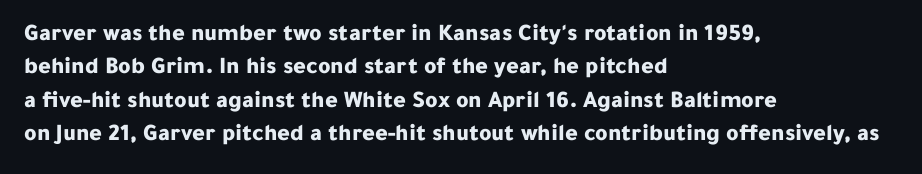
You can tell it's not italic because the verticals are truly vertical. Descender tails drop into unmarked territory. Baseline-to-baseline distance is the conventional proportion of letter height. Nobody touched the tracking dial on this one. Thick stems and heavy bowls — unmistakably bold. One-word summary of the alignment: left.
